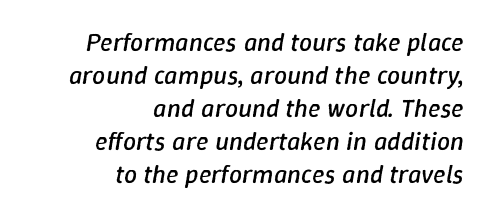
Italic: yes, the glyphs are oblique. Casual observation: everything's shoved over to the right. Letters rest on an invisible, unmarked baseline. Reading down the column, the eye jumps a familiar distance to each next line. Honestly, the letter spacing is just normal — you wouldn't notice it.
